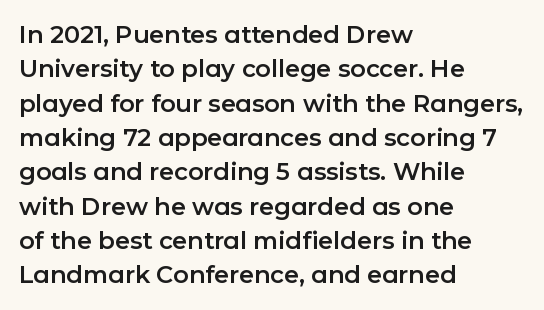
{"italic": "no", "underline": "no", "align": "left", "line_spacing": "normal", "line_spacing_ratio": 1.43, "letter_spacing": "normal", "letter_spacing_em": 0.0, "glyph_px": 24}
